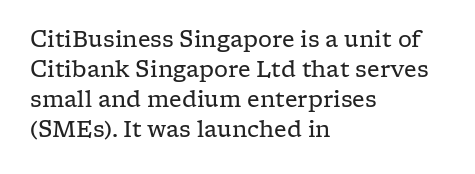
The image shows 22 px text type, upright; set left-aligned, normal line spacing (1.37x), normal letter spacing, not underlined.
